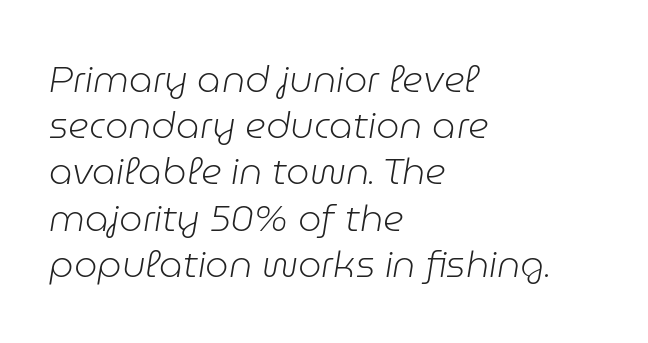
No extra ink here — the face is not bold. Do the characters align in a grid? No, the font is proportional. Every character sits at an angle, as italics do. The letters sit at their default tracking, neither squeezed nor spread. Regular leading. Check the space under the baseline: it is left empty.
